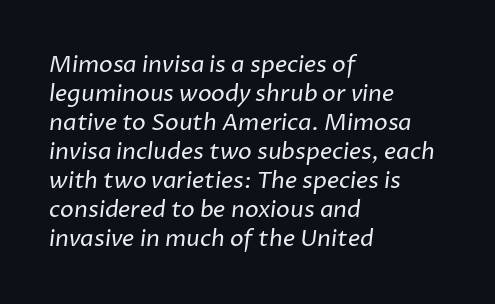
Q: Is the text bold? A: No.
Q: Is the text underlined? A: No.
Q: How is the paragraph aligned? A: Left-aligned.
Q: Is the spacing between letters normal or unusually wide? A: Normal.
Q: Is the spacing between lines tight, normal or loose? A: Normal.
